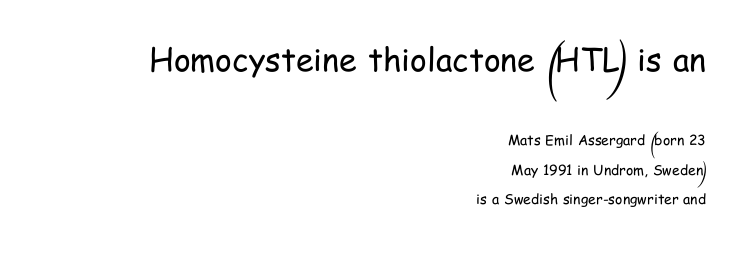
{"serif": "no", "italic": "no", "bold": "no", "weight": "regular", "width": "condensed", "stroke_contrast": "low", "x_height": "medium", "monospaced": "no", "underline": "no", "align": "right", "line_spacing": "loose", "line_spacing_ratio": 2.11, "letter_spacing": "normal", "letter_spacing_em": 0.0, "larger_block": "first", "size_ratio": 2.29, "glyph_px": 32}
